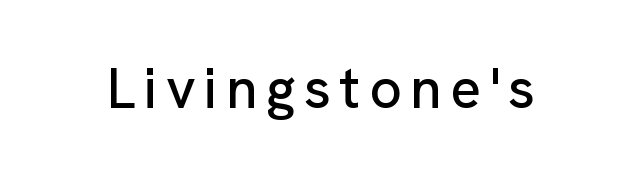
The image shows 57 px sans-serif type, upright; set not underlined; low stroke contrast and a medium x-height.
